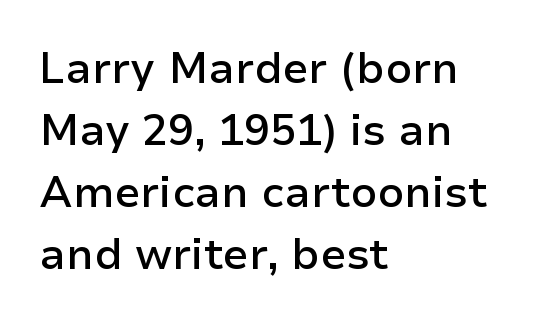
Italic: no, the glyphs are upright roman. Standard letterfit; no display-style spreading of the glyphs. Notice how descenders clear the ascenders below comfortably — that's standard leading. Layout note: lines flush left. In terms of weight, the rendering is demibold, just under bold. Grotesque or geometric, the face here clearly has no serifs.
